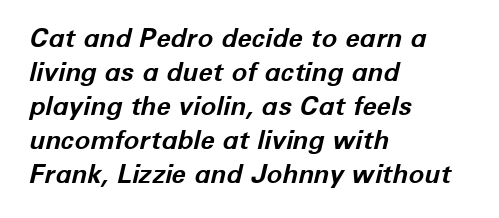
Q: Is the text bold? A: Yes.
Q: Is the text italic (slanted)? A: Yes, it leans right by about 12 degrees.
Q: Is the text underlined? A: No.
Q: How is the paragraph aligned? A: Left-aligned.
Q: Is the spacing between letters normal or unusually wide? A: Normal.
Q: Is the spacing between lines tight, normal or loose? A: Normal.
